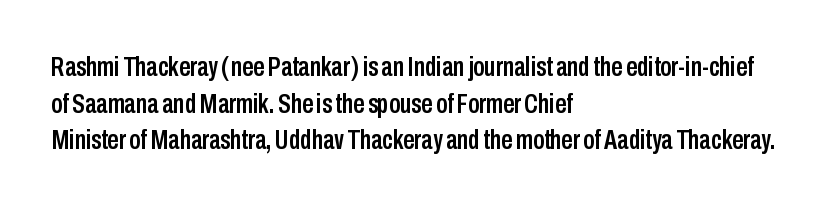
{"serif": "no", "italic": "no", "width": "condensed", "stroke_contrast": "low", "x_height": "medium", "monospaced": "no", "underline": "no", "align": "left", "line_spacing": "normal", "line_spacing_ratio": 1.31, "letter_spacing": "normal", "letter_spacing_em": 0.0, "glyph_px": 28}
